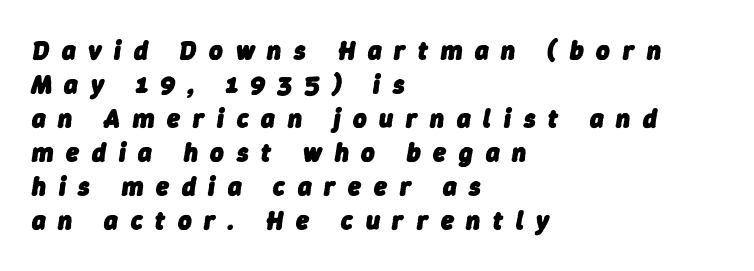
Q: Is the text bold? A: Yes.
Q: Is the text italic (slanted)? A: Yes, it leans right by about 9 degrees.
Q: Is the text underlined? A: No.
Q: How is the paragraph aligned? A: Left-aligned.
Q: Is the spacing between letters normal or unusually wide? A: Unusually wide.
Q: Is the spacing between lines tight, normal or loose? A: Normal.
